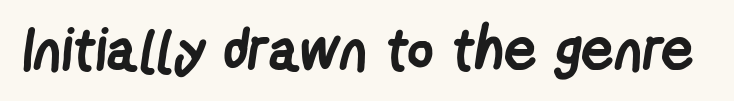
This sample has the flowing, uneven cadence of proportional lettering. The passage shown is emphatically bold. Unmarked baselines from the first word to the last. The tracking reads as untouched default to a designer's eye.
